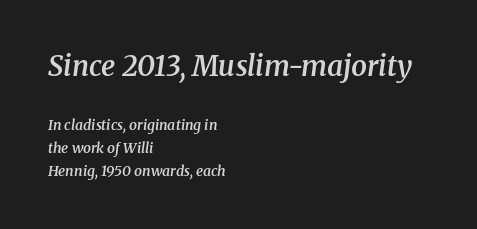
The image shows 28 px semibold serif type, italic (leaning right); set left-aligned, normal line spacing (1.64x), normal letter spacing, not underlined; the first (top) block is 2.0x larger; medium stroke contrast and a medium x-height.
